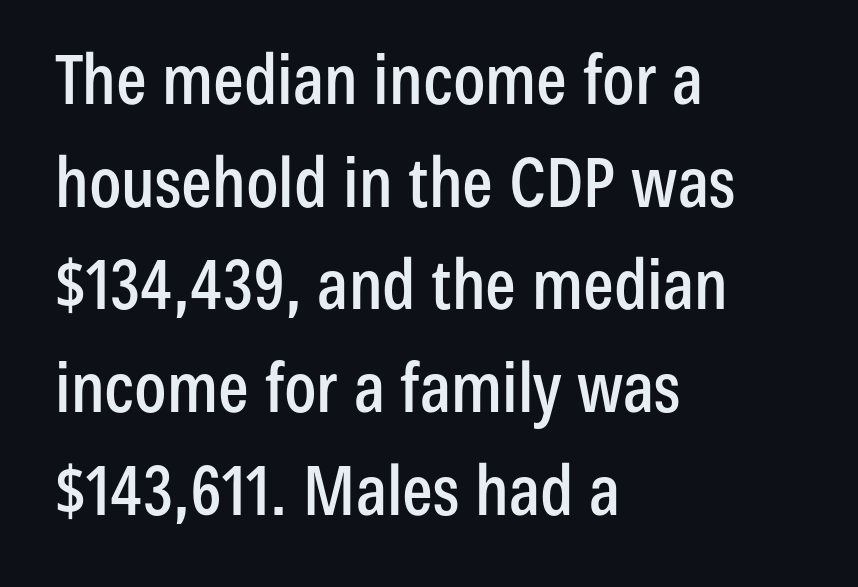
Q: Is the text italic (slanted)? A: No, it is upright.
Q: Is the typeface a serif or a sans-serif typeface? A: Sans-serif.
Q: Is the text underlined? A: No.
Q: How is the paragraph aligned? A: Left-aligned.
Q: Is the spacing between letters normal or unusually wide? A: Normal.
Q: Is the spacing between lines tight, normal or loose? A: Normal.
Q: Width (condensed, normal, or wide)? A: Condensed.
Q: Stroke contrast? A: Low.
Q: x-height? A: Medium.
Q: Monospaced? A: No.
